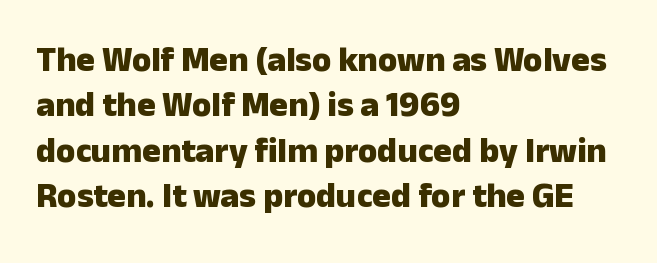
{"serif": "no", "italic": "no", "bold": "yes", "weight": "heavy", "width": "normal", "stroke_contrast": "low", "x_height": "medium", "monospaced": "no", "underline": "no", "align": "left", "line_spacing": "normal", "line_spacing_ratio": 1.3, "letter_spacing": "normal", "letter_spacing_em": 0.0, "glyph_px": 35}
